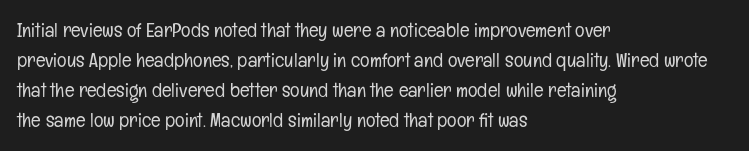
{"italic": "no", "bold": "no", "underline": "no", "align": "left", "line_spacing": "normal", "line_spacing_ratio": 1.5, "letter_spacing": "normal", "letter_spacing_em": 0.0, "glyph_px": 20}
